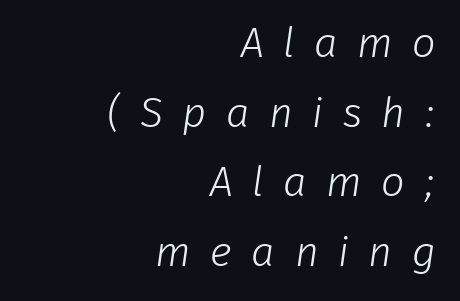
These lines stack with their right ends in a neat column. Nothing sits at the stroke ends, so this counts as sans-serif. Clear beneath every line of the passage. Students, observe: this is what conventionally led text looks like. Summary of weight: not heavy and not bold.
